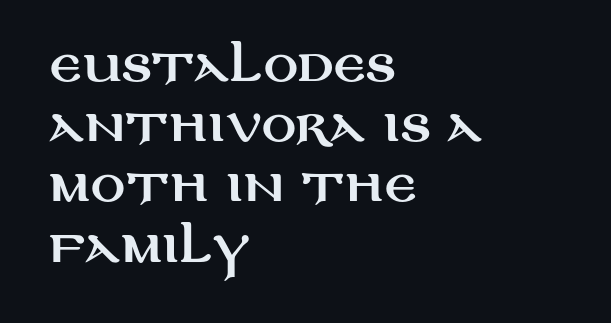
The image shows 43 px wide sans-serif type, upright; set left-aligned, normal line spacing (1.4x), normal letter spacing, not underlined; medium stroke contrast and a large x-height.
